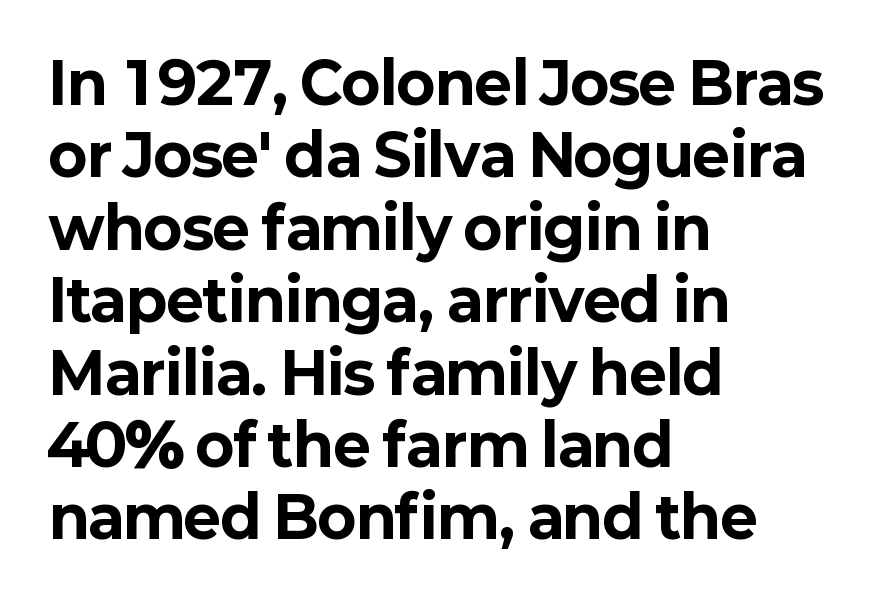
{"serif": "no", "italic": "no", "bold": "yes", "weight": "bold", "width": "normal", "stroke_contrast": "low", "x_height": "medium", "monospaced": "no", "underline": "no", "align": "left", "line_spacing": "normal", "line_spacing_ratio": 1.27, "letter_spacing": "normal", "letter_spacing_em": 0.0, "glyph_px": 57}
